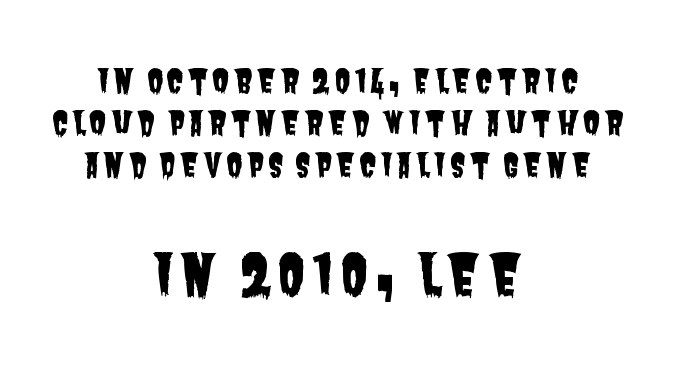
The image shows 56 px condensed sans-serif type; set centered, normal line spacing (1.31x), not underlined; the second (bottom) block is 1.75x larger; low stroke contrast and a large x-height.
